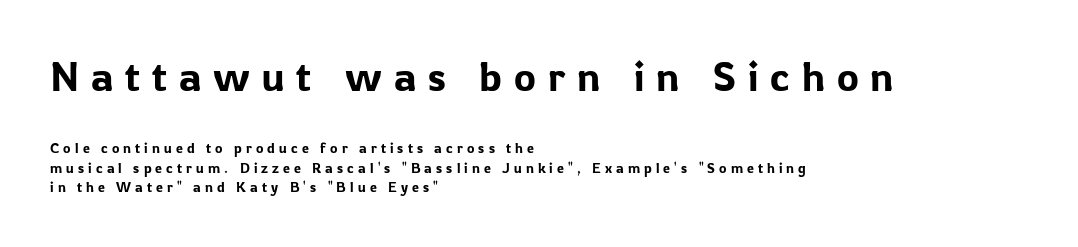
Q: Is the text italic (slanted)? A: No, it is upright.
Q: Is the typeface a serif or a sans-serif typeface? A: Sans-serif.
Q: Is the text underlined? A: No.
Q: How is the paragraph aligned? A: Left-aligned.
Q: Is the spacing between letters normal or unusually wide? A: Unusually wide.
Q: Is the spacing between lines tight, normal or loose? A: Normal.
Q: Which block of text is set in a larger size, the first (top) or the second (bottom)? A: The first (top) one.
Q: Width (condensed, normal, or wide)? A: Normal.
Q: Stroke contrast? A: Low.
Q: x-height? A: Medium.
Q: Monospaced? A: No.
